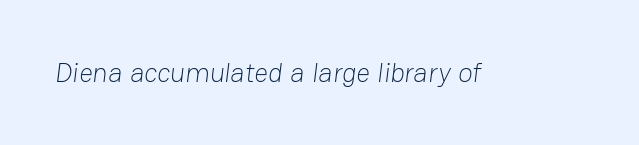
The image shows 27 px text type; set normal letter spacing, not underlined.
